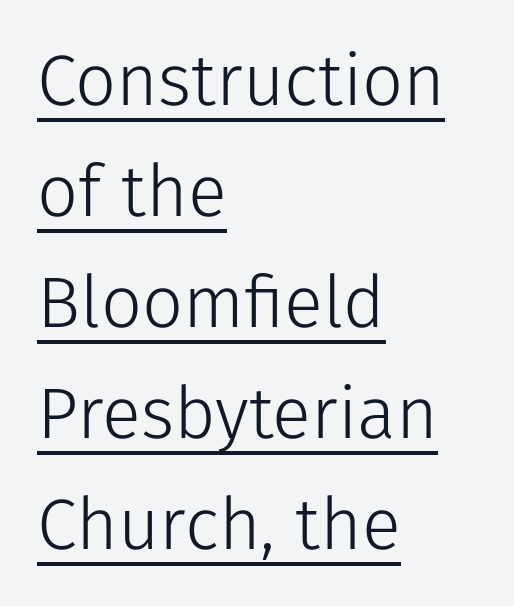
The image shows 72 px light sans-serif type, upright; set left-aligned, normal line spacing (1.54x), normal letter spacing, underlined; low stroke contrast and a medium x-height.
